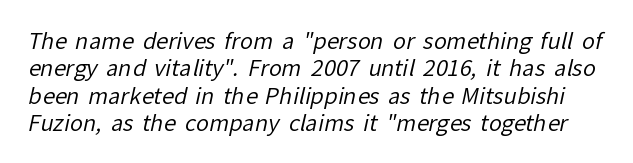
{"bold": "no", "underline": "no", "line_spacing_ratio": 1.24, "letter_spacing": "normal", "letter_spacing_em": 0.0, "glyph_px": 22}
